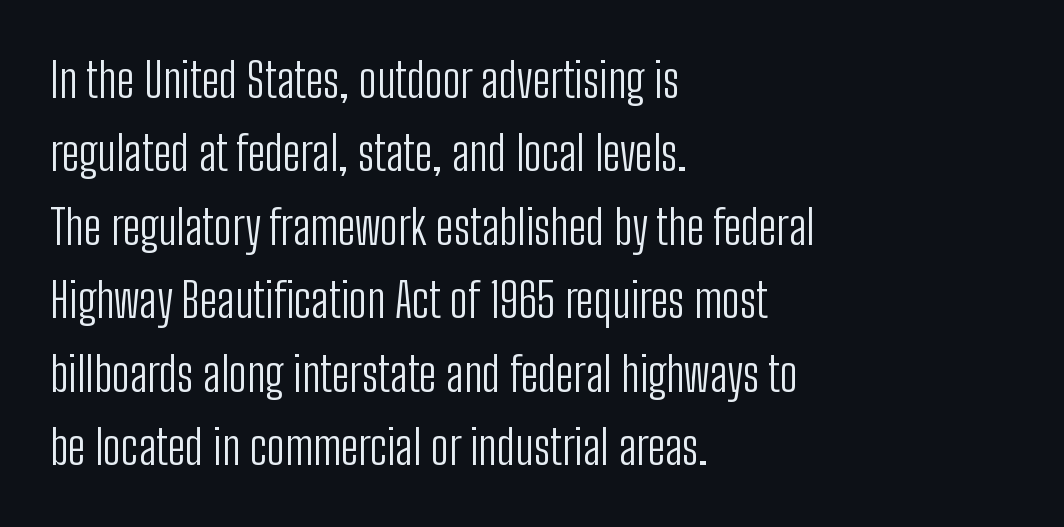
{"serif": "no", "italic": "no", "bold": "no", "weight": "light", "width": "condensed", "stroke_contrast": "low", "x_height": "medium", "monospaced": "no", "underline": "no", "align": "left", "line_spacing": "normal", "line_spacing_ratio": 1.53, "letter_spacing": "normal", "letter_spacing_em": 0.0, "glyph_px": 48}
